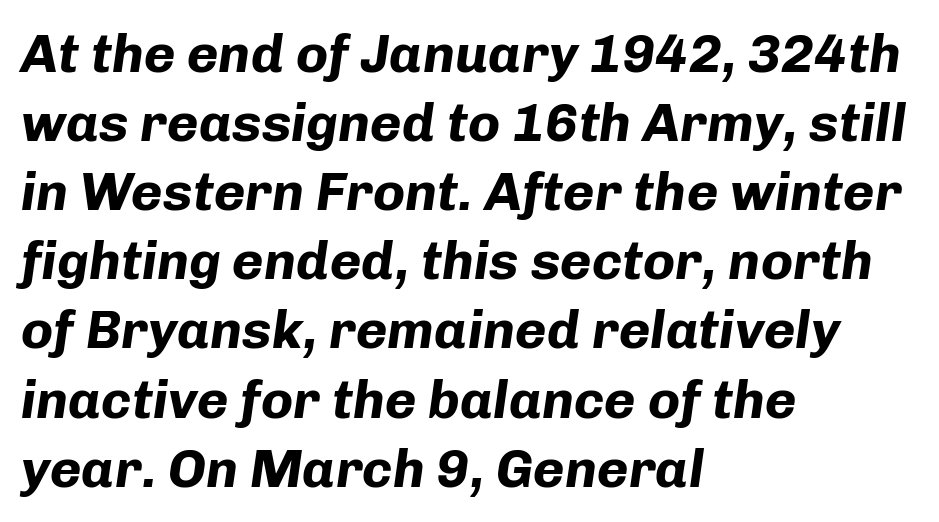
Quick note: underline off. How are the letters spaced? Ordinarily, with no added tracking. The passage is arranged the way most books set body copy — flush left. Summary of vertical rhythm: regular, with standard interline spacing.
